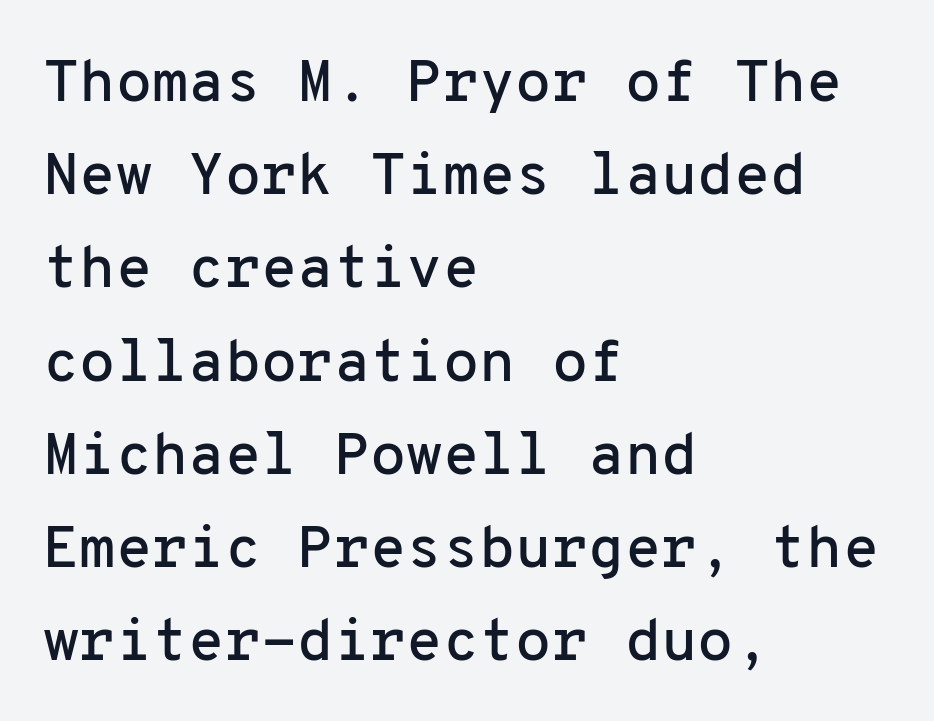
Check where the strokes stop: nothing finishes them off — pure sans. The space between consecutive lines is moderate. Does extra space separate the letters? No, they use regular spacing. Nobody drew a line under any word here. The compositor pushed each line to the left boundary.
